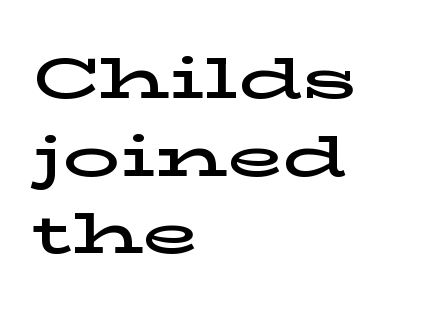
Q: Is the text italic (slanted)? A: No, it is upright.
Q: Is the typeface a serif or a sans-serif typeface? A: Serif.
Q: Is the text underlined? A: No.
Q: How is the paragraph aligned? A: Left-aligned.
Q: Is the spacing between letters normal or unusually wide? A: Normal.
Q: Is the spacing between lines tight, normal or loose? A: Normal.
Q: Width (condensed, normal, or wide)? A: Wide.
Q: Stroke contrast? A: Low.
Q: x-height? A: Medium.
Q: Monospaced? A: No.
